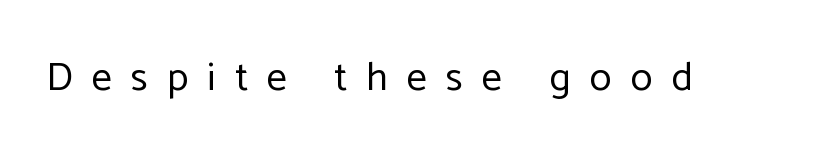
Descender tails drop into unmarked territory. Type style note: lacks serifs. The face used here is rendered with a markedly widened letterfit. Rendered with straight, roman letterforms.
